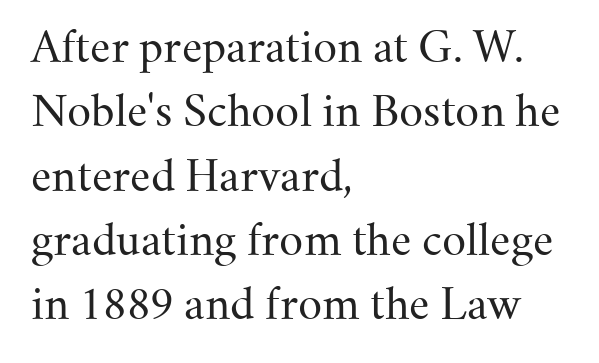
Q: Is the text bold? A: No.
Q: Is the text italic (slanted)? A: No, it is upright.
Q: Is the typeface a serif or a sans-serif typeface? A: Serif.
Q: Is the text underlined? A: No.
Q: How is the paragraph aligned? A: Left-aligned.
Q: Is the spacing between letters normal or unusually wide? A: Normal.
Q: Is the spacing between lines tight, normal or loose? A: Normal.
Q: Width (condensed, normal, or wide)? A: Normal.
Q: Stroke contrast? A: Medium.
Q: x-height? A: Small.
Q: Monospaced? A: No.
